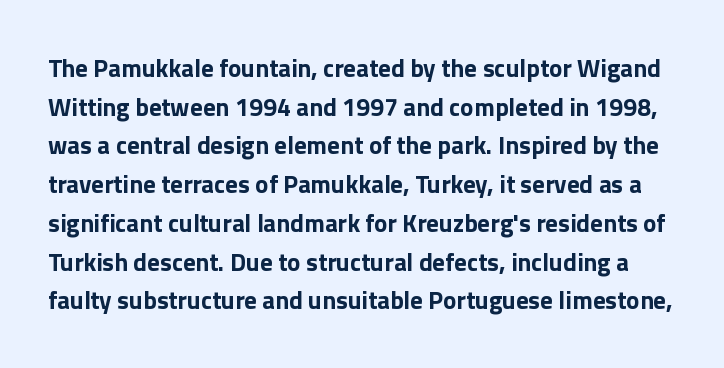
The image shows 25 px bold type, upright; set normal line spacing (1.55x), normal letter spacing, not underlined.
